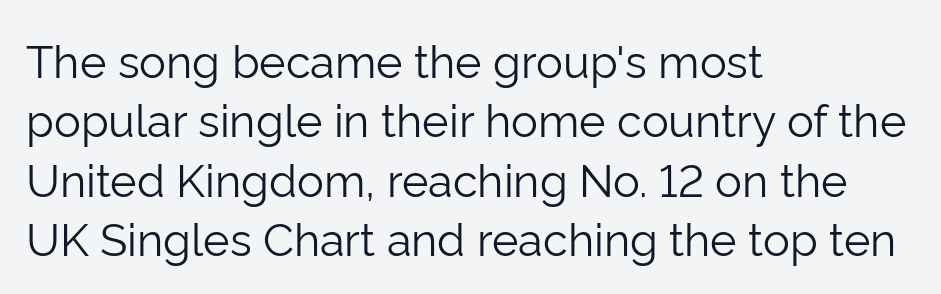
Q: Is the text bold? A: No.
Q: Is the text italic (slanted)? A: No, it is upright.
Q: Is the typeface a serif or a sans-serif typeface? A: Sans-serif.
Q: Is the text underlined? A: No.
Q: How is the paragraph aligned? A: Left-aligned.
Q: Is the spacing between letters normal or unusually wide? A: Normal.
Q: Is the spacing between lines tight, normal or loose? A: Normal.
Q: Width (condensed, normal, or wide)? A: Normal.
Q: Stroke contrast? A: Low.
Q: x-height? A: Medium.
Q: Monospaced? A: No.
